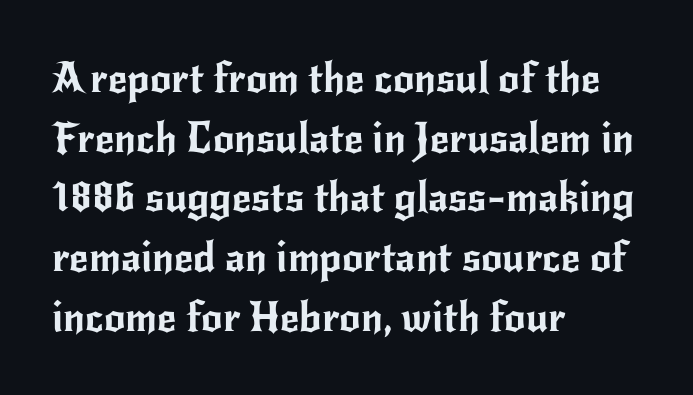
{"serif": "no", "italic": "no", "width": "normal", "stroke_contrast": "low", "x_height": "small", "monospaced": "no", "underline": "no", "align": "left", "line_spacing": "normal", "line_spacing_ratio": 1.42, "letter_spacing": "normal", "letter_spacing_em": 0.0, "glyph_px": 42}
